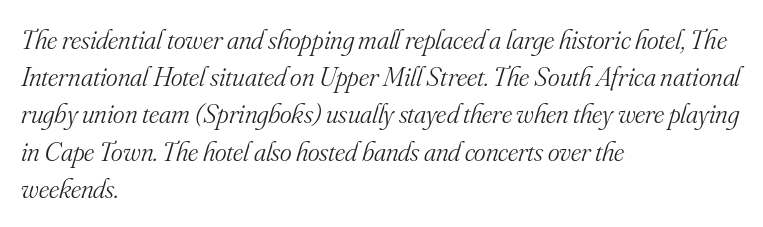
The text block is weighted toward the left margin, trailing off unevenly rightward. In terms of leading, this rendering sits right in the middle. This sample uses a serif face. Is the type heavy? It reads as light-to-regular instead. Varying glyph widths throughout — classic text-font behaviour.
